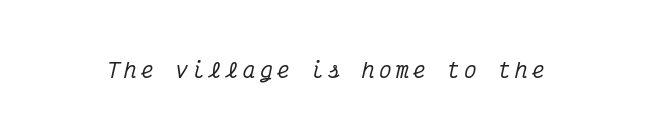
The baseline area is clear. An italicized treatment has been applied to the whole sample. There is plenty of visible air inserted between adjacent glyphs.
